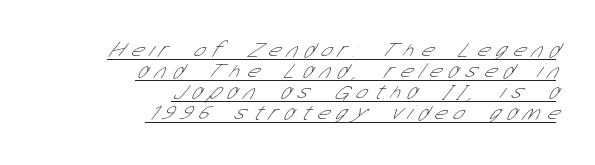
This block would grow much taller if given ordinary leading; it's compressed now. The typesetter has applied underlining to the passage shown. The typesetting does not lean heavy: it is not bold. The rag falls on the left side of this text block.
